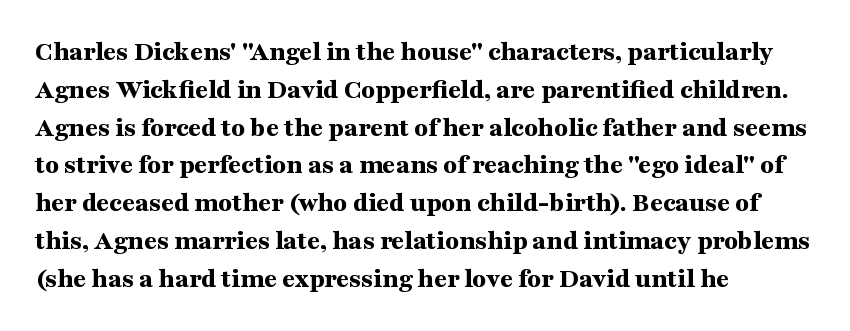
The image shows 28 px bold, wide serif type, upright; set left-aligned, normal line spacing (1.35x), normal letter spacing, not underlined; medium stroke contrast and a medium x-height.
